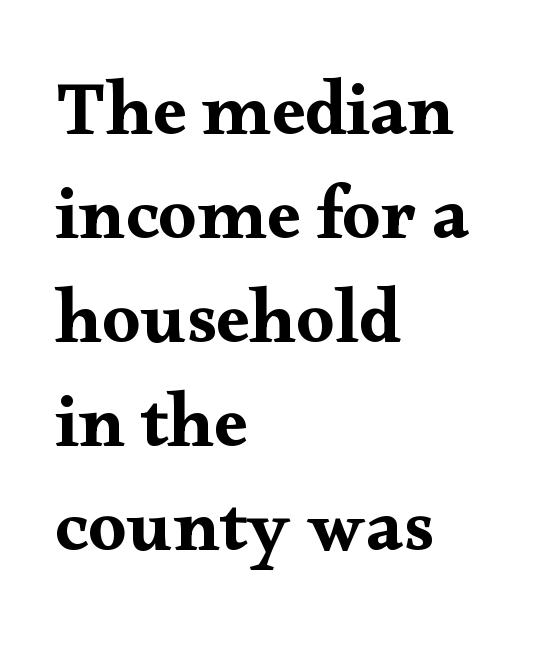
Q: Is the text italic (slanted)? A: No, it is upright.
Q: Is the typeface a serif or a sans-serif typeface? A: Serif.
Q: Is the text underlined? A: No.
Q: How is the paragraph aligned? A: Left-aligned.
Q: Is the spacing between letters normal or unusually wide? A: Normal.
Q: Is the spacing between lines tight, normal or loose? A: Normal.
Q: Width (condensed, normal, or wide)? A: Wide.
Q: Stroke contrast? A: Medium.
Q: x-height? A: Small.
Q: Monospaced? A: No.
